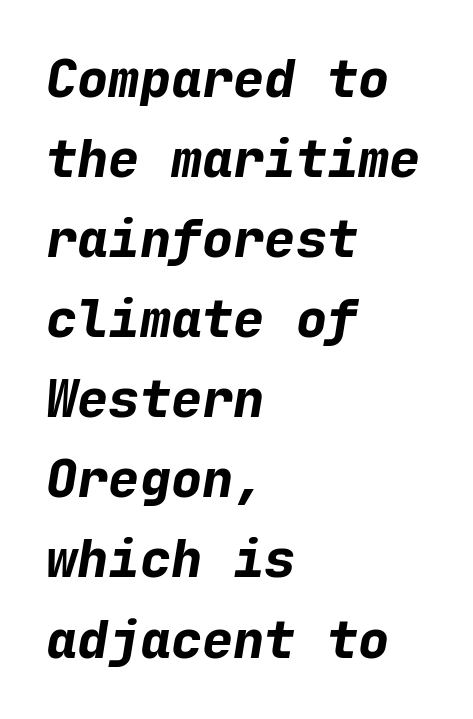
The passage shown has conventional tracking throughout. Short and long lines alike share a common starting point at left. Looks like terminal output: every glyph gets an equal slot. The lines sit at an ordinary, default distance from one another. The specimen omits any rule beneath the text block's lines. You'd pick this weight for a headline — it's a proper bold.
